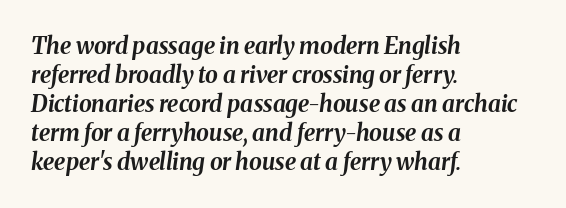
Anything drawn beneath the words? Only blank space. Honestly, the row spacing looks completely unremarkable. Slanted lettering throughout. Leftover space on each line is placed entirely after the last word. Here the glyphs are tracked normally, forming tight word shapes. A full-strength bold gives these letters their thick strokes.
